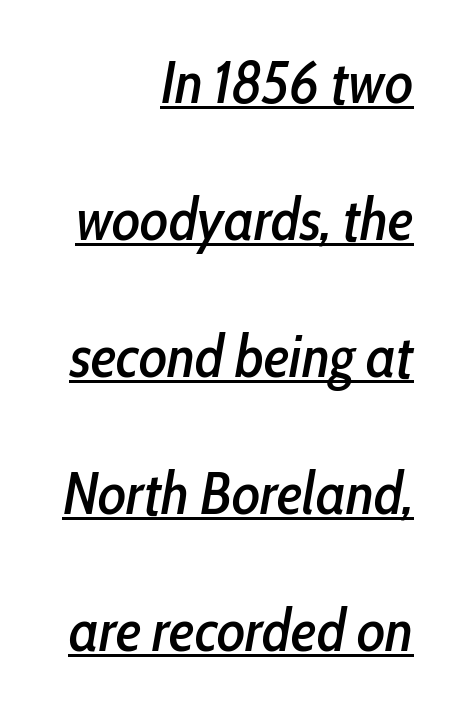
Q: Is the text italic (slanted)? A: Yes, it leans right by about 10 degrees.
Q: Is the text underlined? A: Yes.
Q: How is the paragraph aligned? A: Right-aligned.
Q: Is the spacing between letters normal or unusually wide? A: Normal.
Q: Is the spacing between lines tight, normal or loose? A: Loose.
Q: Width (condensed, normal, or wide)? A: Condensed.
Q: Stroke contrast? A: Low.
Q: x-height? A: Medium.
Q: Monospaced? A: No.
